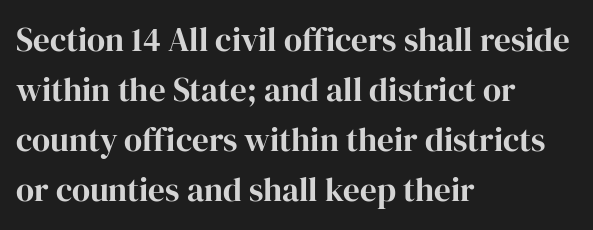
Q: Is the text italic (slanted)? A: No, it is upright.
Q: Is the typeface a serif or a sans-serif typeface? A: Serif.
Q: Is the text underlined? A: No.
Q: How is the paragraph aligned? A: Left-aligned.
Q: Is the spacing between letters normal or unusually wide? A: Normal.
Q: Is the spacing between lines tight, normal or loose? A: Normal.
Q: Width (condensed, normal, or wide)? A: Normal.
Q: Stroke contrast? A: High.
Q: x-height? A: Medium.
Q: Monospaced? A: No.
